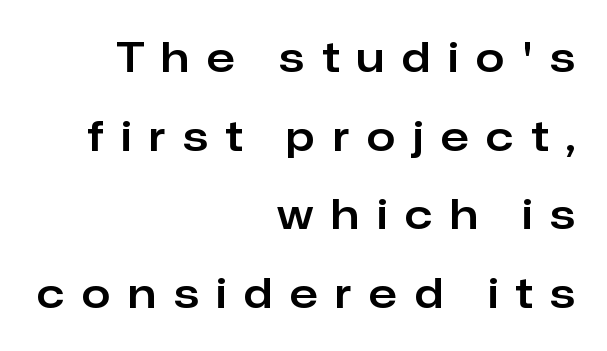
{"serif": "no", "italic": "no", "width": "normal", "stroke_contrast": "low", "x_height": "medium", "monospaced": "no", "underline": "no", "align": "right", "line_spacing": "loose", "line_spacing_ratio": 1.92, "letter_spacing": "wide", "letter_spacing_em": 0.43, "glyph_px": 41}
